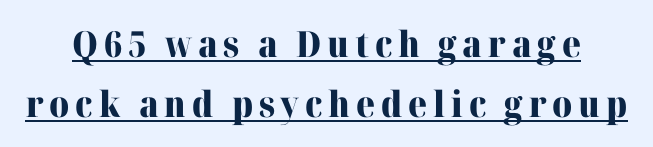
These lines are rendered in a variable-pitch font. Somebody hit Ctrl+U on this one — the words are underlined. The letters stand upright; this is a roman face. I'd describe the lettering as bold — thick and assertive. The passage shown stacks its lines at a standard gap. Little horizontal feet cap the strokes, marking this as serif type.
